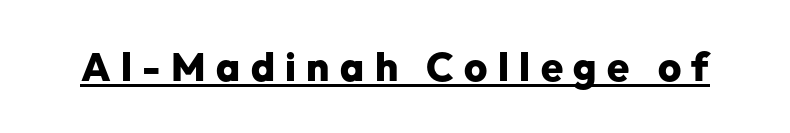
{"serif": "no", "italic": "no", "bold": "yes", "weight": "heavy", "width": "normal", "stroke_contrast": "low", "x_height": "medium", "monospaced": "no", "underline": "yes", "letter_spacing": "wide", "letter_spacing_em": 0.26, "glyph_px": 40}
